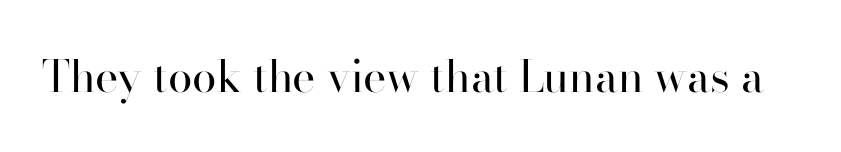
{"serif": "no", "italic": "no", "bold": "no", "weight": "regular", "width": "normal", "stroke_contrast": "high", "x_height": "small", "monospaced": "no", "underline": "no", "letter_spacing": "normal", "letter_spacing_em": 0.0, "glyph_px": 44}
